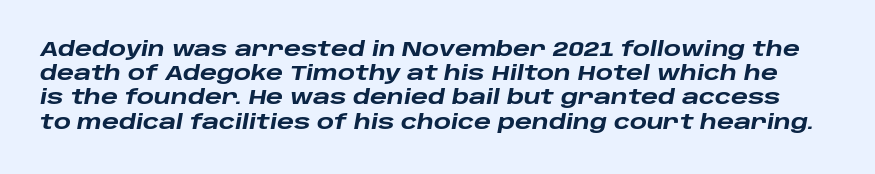
The rendering keeps characters at their native spacing. Every character sits at an angle, as italics do. Bare-footed words on every line. Students, this is bold: see how much ink each stroke carries.
